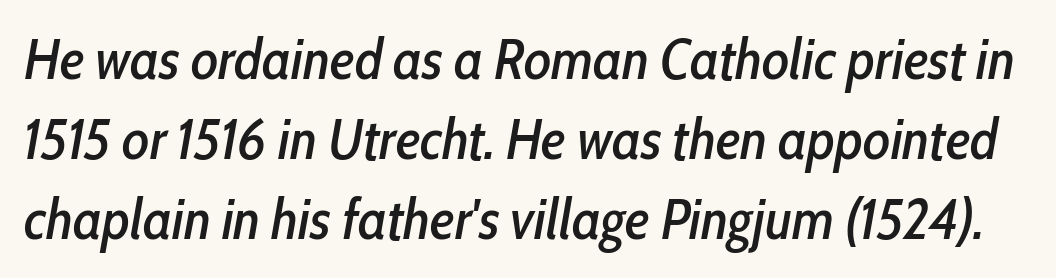
Note the varied advance widths — an 'i' is clearly narrower than an 'm'. Glyph-to-glyph distance matches everyday printed text. Posture: slanted. Successive baselines arrive at the customary interval. The foot of each line stays bare and open.
